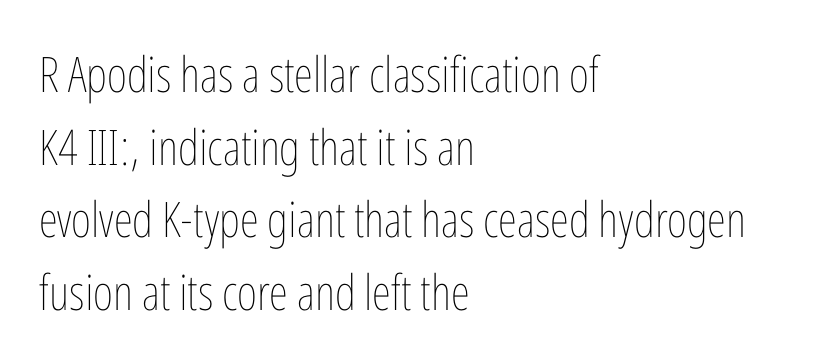
Q: Is the text bold? A: No.
Q: Is the text italic (slanted)? A: No, it is upright.
Q: Is the text underlined? A: No.
Q: How is the paragraph aligned? A: Left-aligned.
Q: Is the spacing between letters normal or unusually wide? A: Normal.
Q: Is the spacing between lines tight, normal or loose? A: Normal.
Q: Width (condensed, normal, or wide)? A: Condensed.
Q: Stroke contrast? A: Low.
Q: x-height? A: Medium.
Q: Monospaced? A: No.
